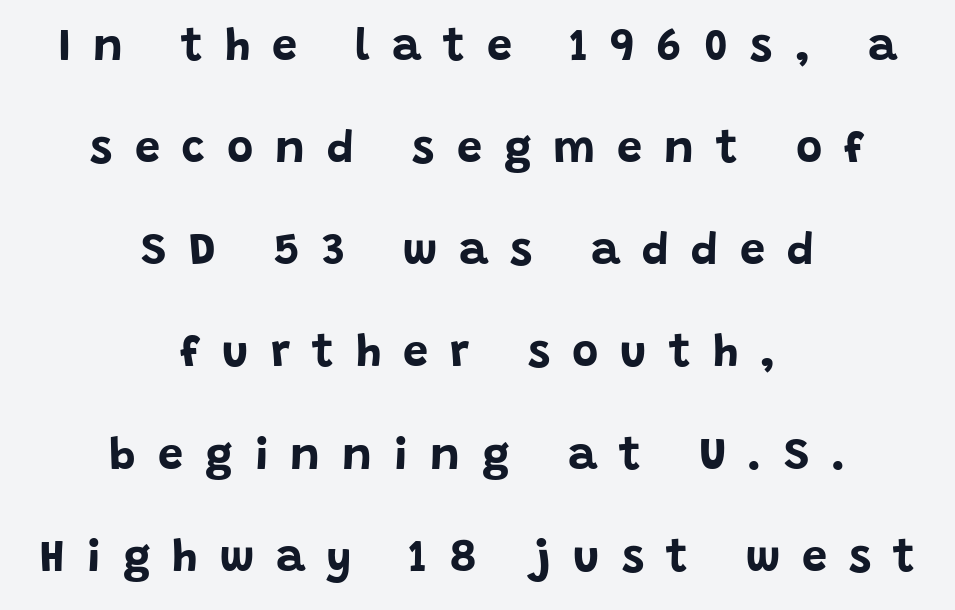
Q: Is the text bold? A: Yes.
Q: Is the text italic (slanted)? A: No, it is upright.
Q: Is the typeface a serif or a sans-serif typeface? A: Sans-serif.
Q: Is the text underlined? A: No.
Q: How is the paragraph aligned? A: Centered.
Q: Is the spacing between letters normal or unusually wide? A: Unusually wide.
Q: Is the spacing between lines tight, normal or loose? A: Loose.
Q: Width (condensed, normal, or wide)? A: Normal.
Q: Stroke contrast? A: Low.
Q: x-height? A: Large.
Q: Monospaced? A: No.
